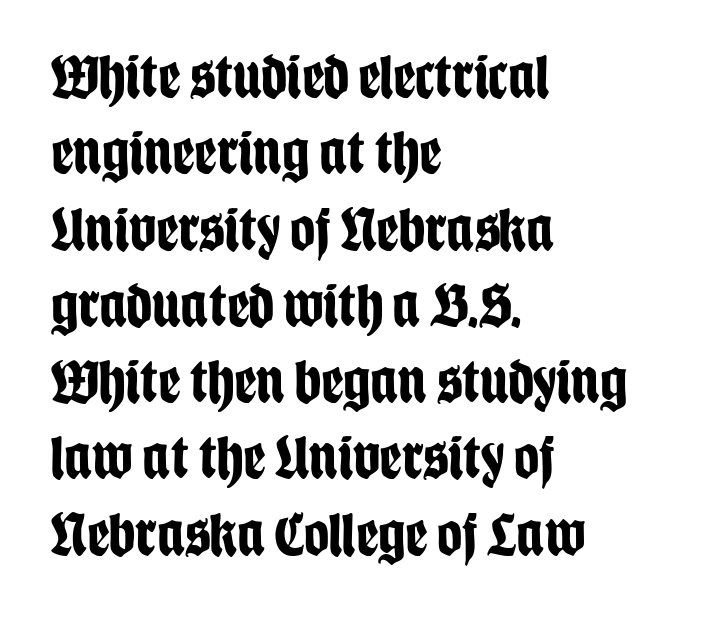
Q: Is the text bold? A: Yes.
Q: Is the text italic (slanted)? A: No, it is upright.
Q: Is the typeface a serif or a sans-serif typeface? A: Sans-serif.
Q: Is the text underlined? A: No.
Q: How is the paragraph aligned? A: Left-aligned.
Q: Is the spacing between letters normal or unusually wide? A: Normal.
Q: Width (condensed, normal, or wide)? A: Condensed.
Q: Stroke contrast? A: Low.
Q: x-height? A: Large.
Q: Monospaced? A: No.
